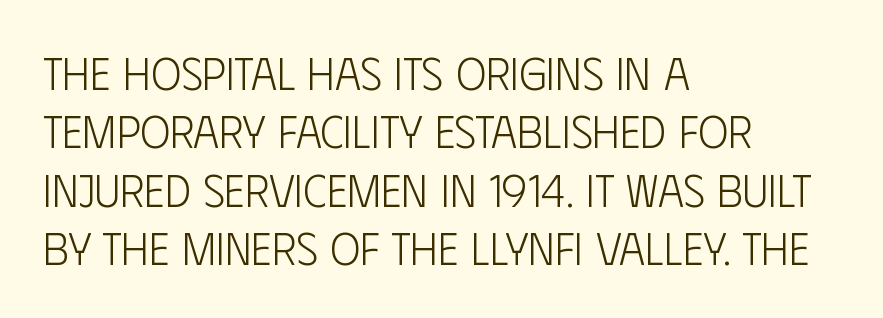
The image shows 45 px light, condensed sans-serif type, upright; set left-aligned, normal line spacing (1.3x), normal letter spacing, not underlined; low stroke contrast and a large x-height.
